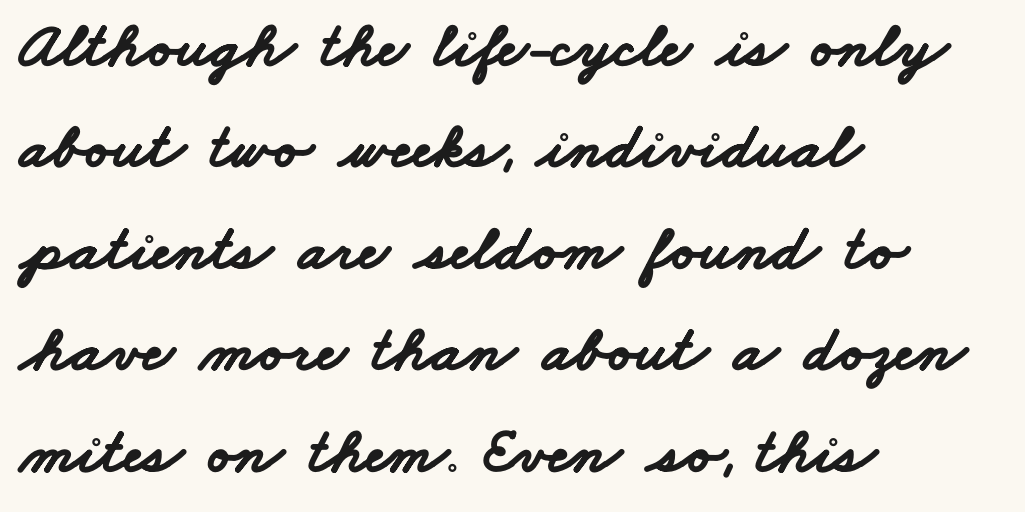
Honestly, the letter spacing is just normal — you wouldn't notice it. Heavy-handed strokes throughout: this text is bold. Letterform terminals end flat and unadorned throughout the passage. Check under the words: just untouched page. Interline gaps are of average width in this sample. The rag falls on the right side of this text block.
